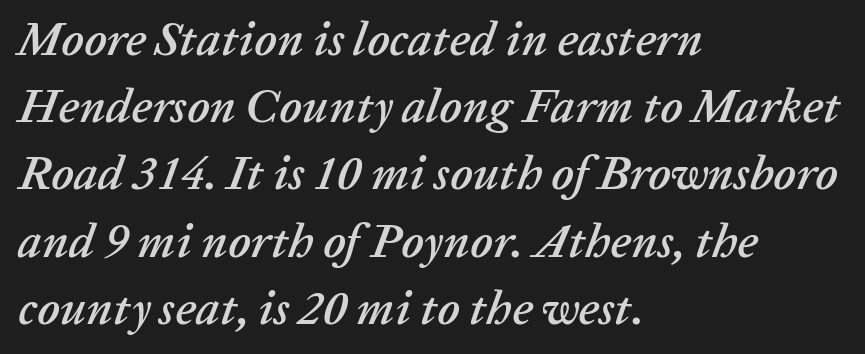
The image shows 48 px text type, italic (leaning right); set left-aligned, normal line spacing (1.4x), normal letter spacing, not underlined; low stroke contrast and a medium x-height.
